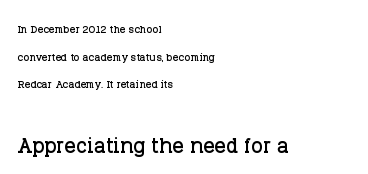
The compositor pushed each line to the left boundary. What's the leading like? Stretched, with rows far apart. Reading top to bottom, the characters get bigger at the block break. Each row of text sits above clean, open space. Is there any slant? The stems are plumb.
